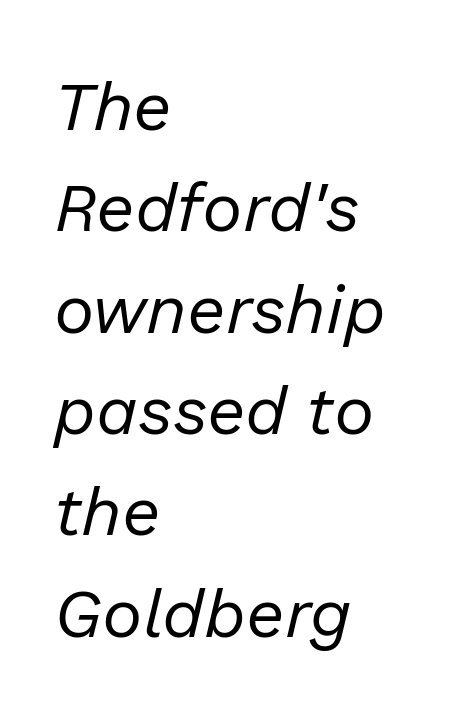
The rows are spaced the way most documents space them. Heft: none added — not bold. The whole block is typeset with a tilt. Quick note: underline off. These lines keep a tight, regular rhythm from letter to letter.
